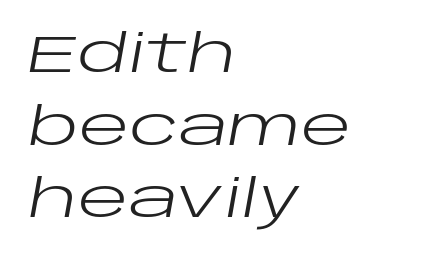
The image shows 53 px regular-weight, wide type, italic (leaning right); set left-aligned, normal line spacing (1.37x), normal letter spacing, not underlined; low stroke contrast and a large x-height.
